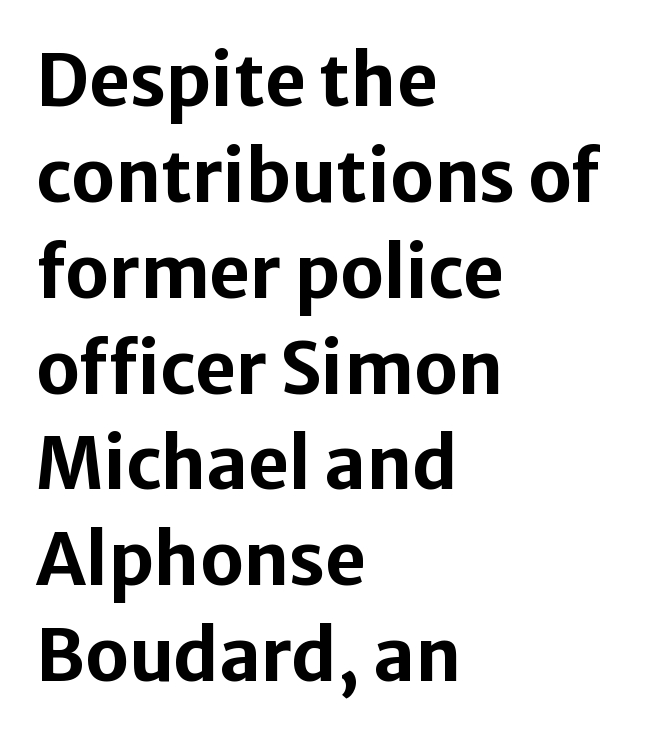
{"serif": "no", "italic": "no", "bold": "yes", "weight": "bold", "width": "normal", "stroke_contrast": "low", "x_height": "medium", "monospaced": "no", "underline": "no", "align": "left", "line_spacing": "normal", "line_spacing_ratio": 1.35, "letter_spacing": "normal", "letter_spacing_em": 0.0, "glyph_px": 71}
